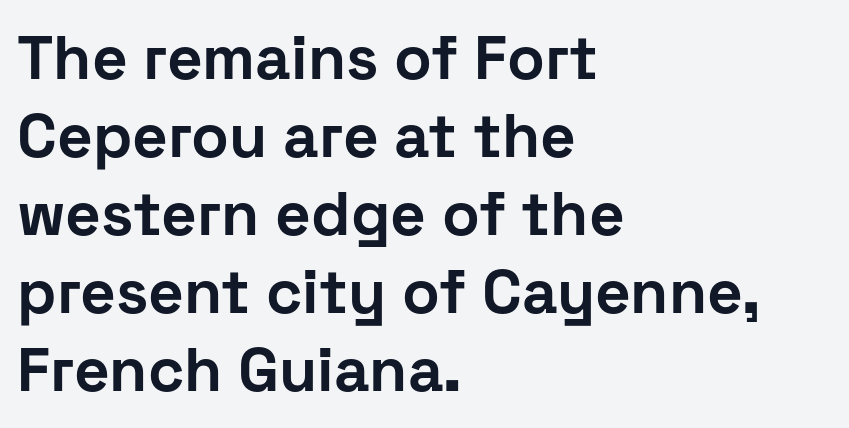
Q: Is the text bold? A: Yes.
Q: Is the text italic (slanted)? A: No, it is upright.
Q: Is the typeface a serif or a sans-serif typeface? A: Sans-serif.
Q: Is the text underlined? A: No.
Q: How is the paragraph aligned? A: Left-aligned.
Q: Is the spacing between letters normal or unusually wide? A: Normal.
Q: Is the spacing between lines tight, normal or loose? A: Normal.
Q: Width (condensed, normal, or wide)? A: Normal.
Q: Stroke contrast? A: Low.
Q: x-height? A: Medium.
Q: Monospaced? A: No.
